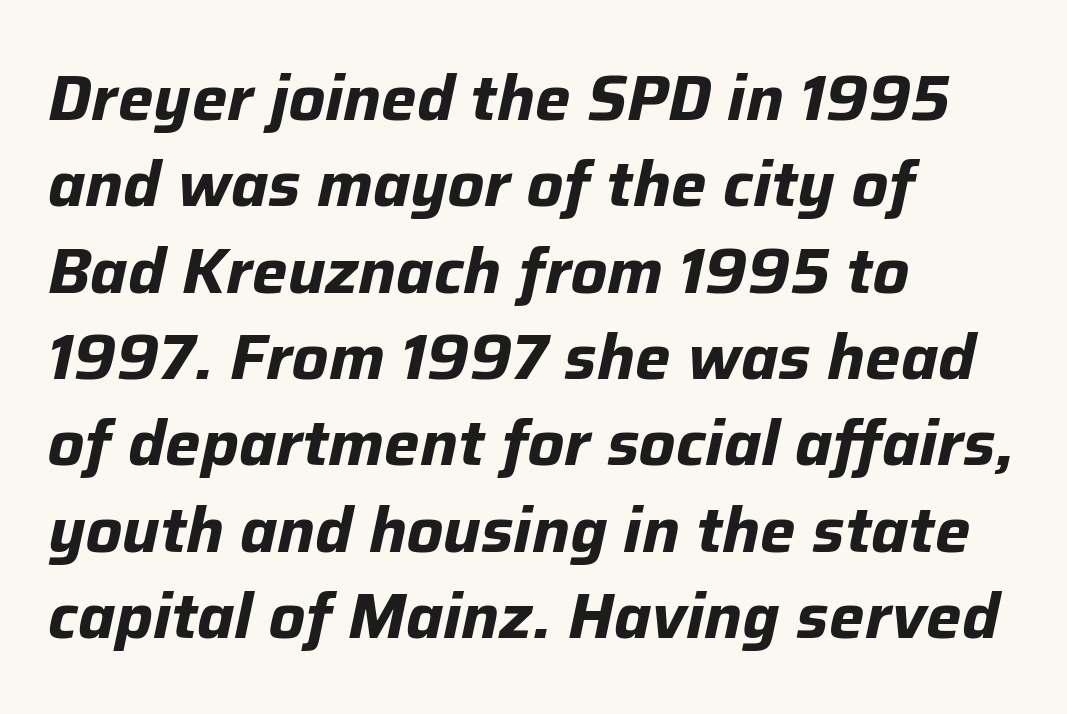
{"italic": "yes", "lean": "right", "slant_degrees": 12, "bold": "yes", "weight": "bold", "width": "normal", "stroke_contrast": "low", "x_height": "medium", "monospaced": "no", "underline": "no", "align": "left", "line_spacing": "normal", "line_spacing_ratio": 1.37, "letter_spacing": "normal", "letter_spacing_em": 0.0, "glyph_px": 63}
